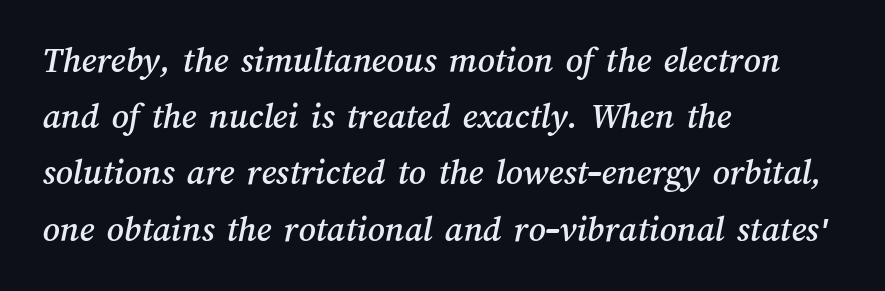
Q: Is the text underlined? A: No.
Q: How is the paragraph aligned? A: Left-aligned.
Q: Is the spacing between letters normal or unusually wide? A: Normal.
Q: Is the spacing between lines tight, normal or loose? A: Normal.
Q: Width (condensed, normal, or wide)? A: Normal.
Q: Stroke contrast? A: Medium.
Q: x-height? A: Medium.
Q: Monospaced? A: No.
